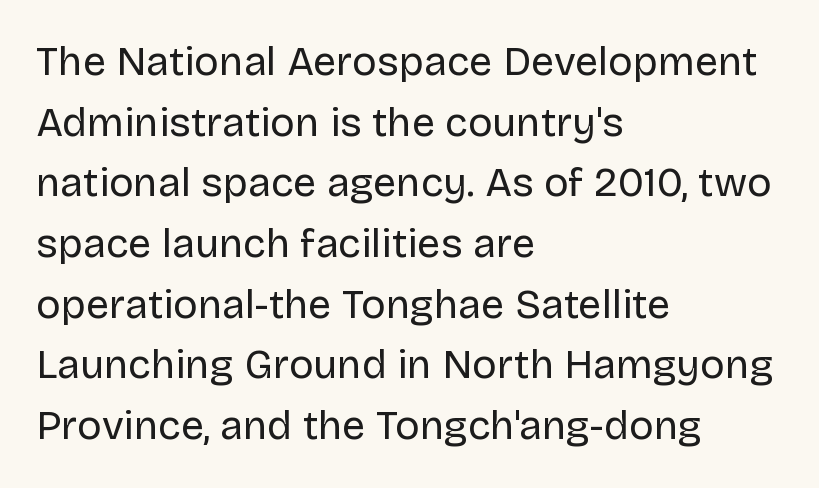
Clear beneath every line of the passage. Interline gaps are of average width in this sample. In terms of letterform style, serifs are entirely absent. Bold? No — there's no thickening of the strokes.
